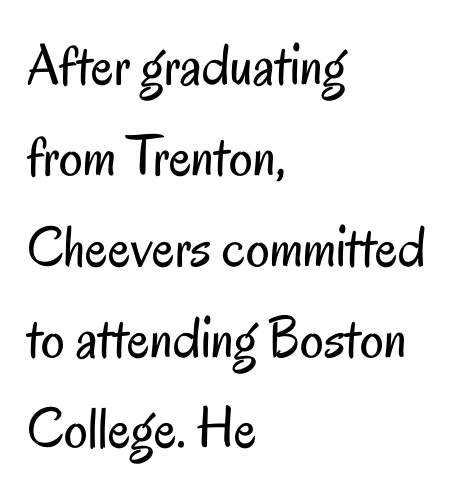
{"serif": "no", "italic": "no", "bold": "no", "weight": "regular", "width": "condensed", "stroke_contrast": "low", "x_height": "small", "monospaced": "no", "underline": "no", "align": "left", "line_spacing": "normal", "line_spacing_ratio": 1.54, "letter_spacing": "normal", "letter_spacing_em": 0.0, "glyph_px": 59}
